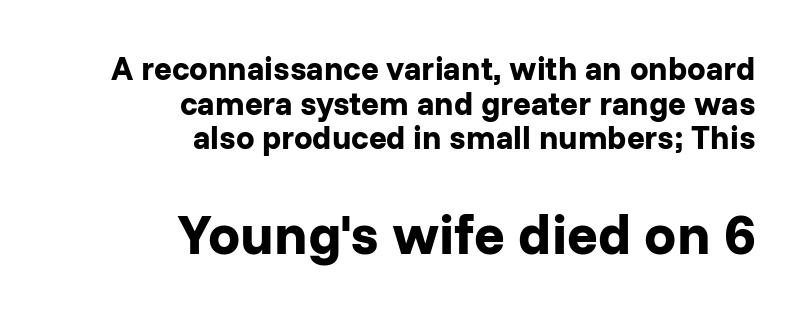
Q: Is the text bold? A: Yes.
Q: Is the text italic (slanted)? A: No, it is upright.
Q: Is the typeface a serif or a sans-serif typeface? A: Sans-serif.
Q: Is the text underlined? A: No.
Q: How is the paragraph aligned? A: Right-aligned.
Q: Is the spacing between letters normal or unusually wide? A: Normal.
Q: Is the spacing between lines tight, normal or loose? A: Tight.
Q: Which block of text is set in a larger size, the first (top) or the second (bottom)? A: The second (bottom) one.
Q: Width (condensed, normal, or wide)? A: Normal.
Q: Stroke contrast? A: Low.
Q: x-height? A: Medium.
Q: Monospaced? A: No.
